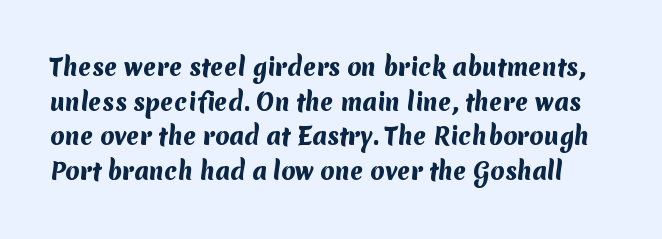
{"bold": "yes", "underline": "no", "line_spacing": "normal", "line_spacing_ratio": 1.51, "letter_spacing": "normal", "letter_spacing_em": 0.0, "glyph_px": 23}
